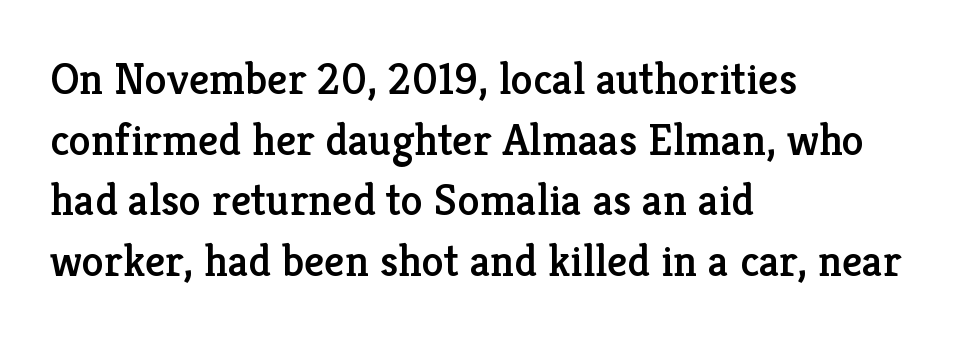
Q: Is the text italic (slanted)? A: No, it is upright.
Q: Is the typeface a serif or a sans-serif typeface? A: Serif.
Q: Is the text underlined? A: No.
Q: How is the paragraph aligned? A: Left-aligned.
Q: Is the spacing between letters normal or unusually wide? A: Normal.
Q: Is the spacing between lines tight, normal or loose? A: Normal.
Q: Width (condensed, normal, or wide)? A: Normal.
Q: Stroke contrast? A: Low.
Q: x-height? A: Medium.
Q: Monospaced? A: No.
